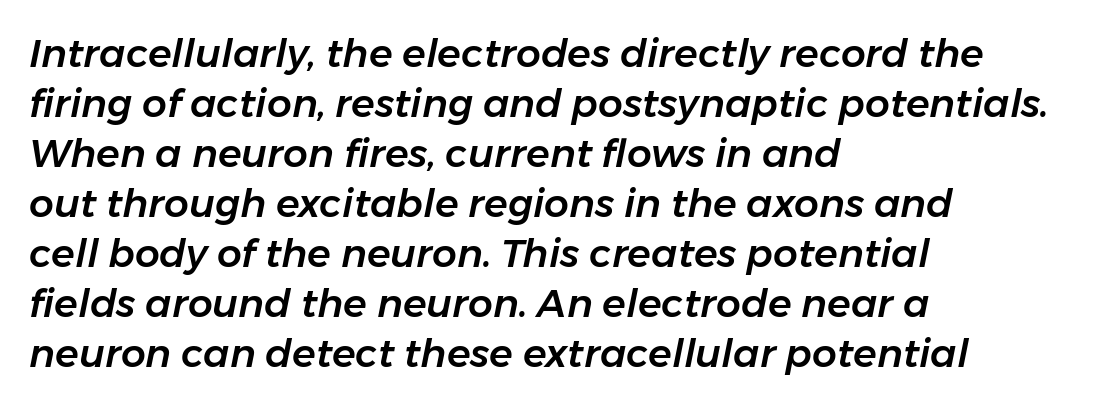
The passage is arranged the way most books set body copy — flush left. This sample keeps an unexceptional amount of space between lines. Is the letter spacing exaggerated? No — it looks like the ordinary default. No word sits above an underline. Each letter keeps its own natural width here, so spacing adapts to shape.
